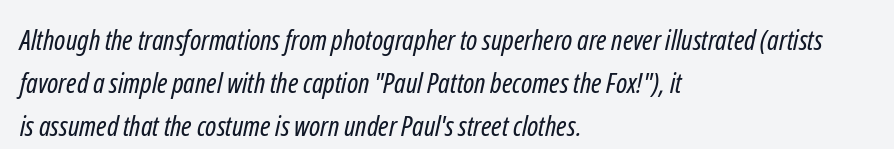
The image shows 28 px regular-weight, condensed sans-serif type; set left-aligned, normal line spacing (1.54x), normal letter spacing, not underlined; low stroke contrast and a medium x-height.
